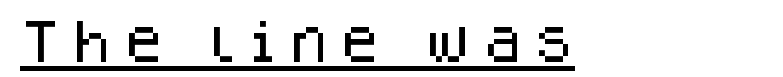
{"serif": "no", "italic": "no", "width": "normal", "stroke_contrast": "low", "x_height": "large", "monospaced": "no", "underline": "yes", "align": "left", "letter_spacing": "wide", "letter_spacing_em": 0.22, "glyph_px": 47}
